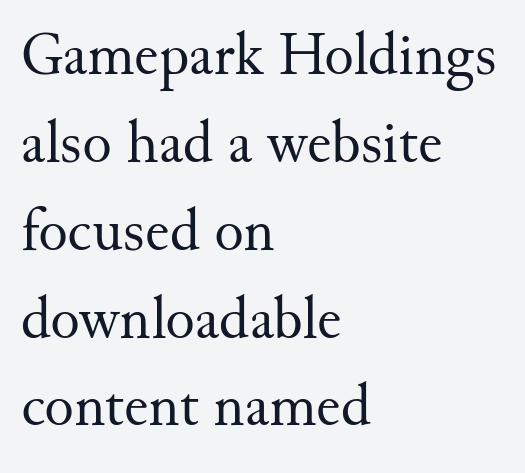
Q: Is the text bold? A: No.
Q: Is the text italic (slanted)? A: No, it is upright.
Q: Is the typeface a serif or a sans-serif typeface? A: Serif.
Q: Is the text underlined? A: No.
Q: How is the paragraph aligned? A: Left-aligned.
Q: Is the spacing between letters normal or unusually wide? A: Normal.
Q: Is the spacing between lines tight, normal or loose? A: Normal.
Q: Width (condensed, normal, or wide)? A: Normal.
Q: Stroke contrast? A: Medium.
Q: x-height? A: Small.
Q: Monospaced? A: No.
